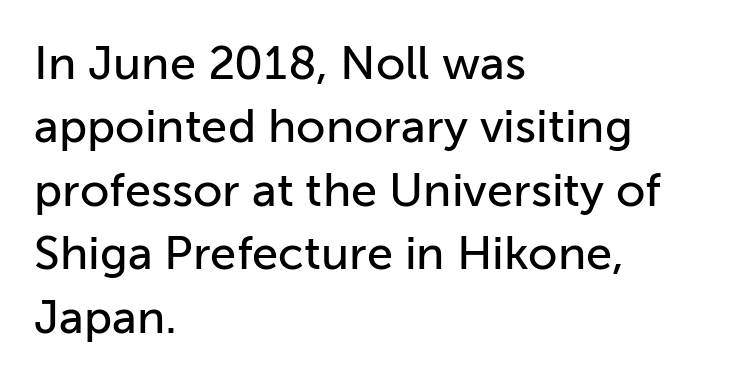
The line-height multiplier appears to be the usual default. Characters remain perfectly vertical along every line. The font family rendered here belongs to the sans-serif group. All the whitespace from short lines collects on the right. Descenders hang freely into open space.
